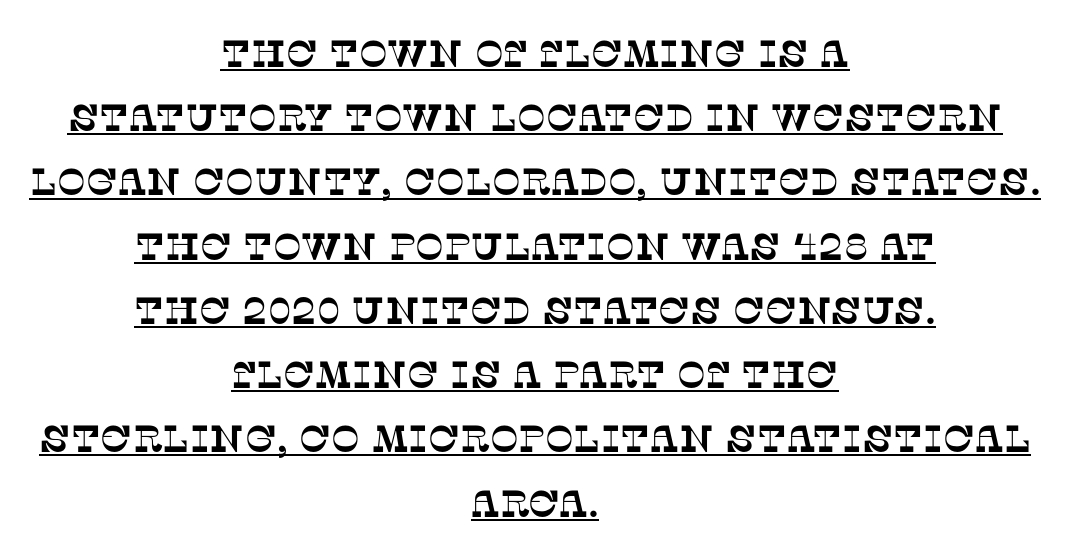
Q: Is the typeface a serif or a sans-serif typeface? A: Serif.
Q: Is the text underlined? A: Yes.
Q: How is the paragraph aligned? A: Centered.
Q: Is the spacing between letters normal or unusually wide? A: Normal.
Q: Is the spacing between lines tight, normal or loose? A: Normal.
Q: Width (condensed, normal, or wide)? A: Normal.
Q: Stroke contrast? A: Low.
Q: x-height? A: Large.
Q: Monospaced? A: No.
